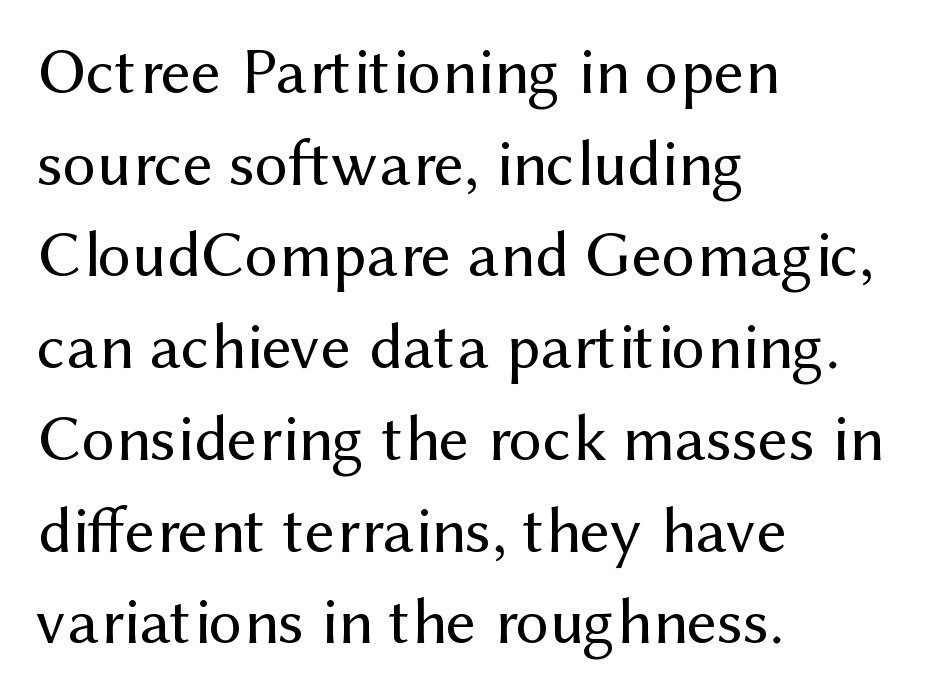
Typographically, this falls in the sans-serif category. Nobody drew a line under any word here. Look at the tracking — it's just the regular setting, nothing added. The typesetter chose a ragged-right arrangement here. Notice how descenders clear the ascenders below comfortably — that's standard leading.
